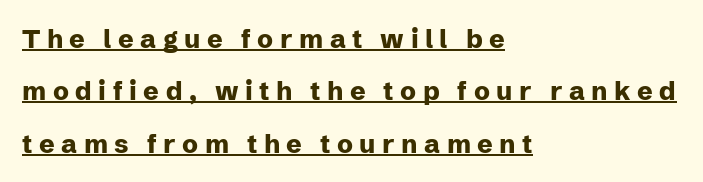
Q: Is the text bold? A: Yes.
Q: Is the text italic (slanted)? A: No, it is upright.
Q: Is the text underlined? A: Yes.
Q: How is the paragraph aligned? A: Left-aligned.
Q: Is the spacing between letters normal or unusually wide? A: Unusually wide.
Q: Is the spacing between lines tight, normal or loose? A: Loose.
